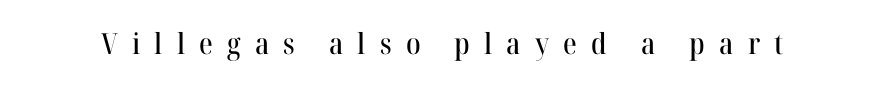
The image shows 29 px serif type, upright; set unusually wide letter spacing (+0.49 em), not underlined; high stroke contrast and a medium x-height.
